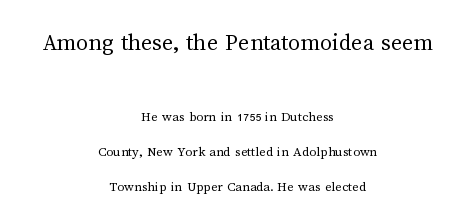
The image shows 24 px text type, upright; set centered, loose line spacing (2.49x), normal letter spacing, not underlined; the first (top) block is 1.71x larger.
